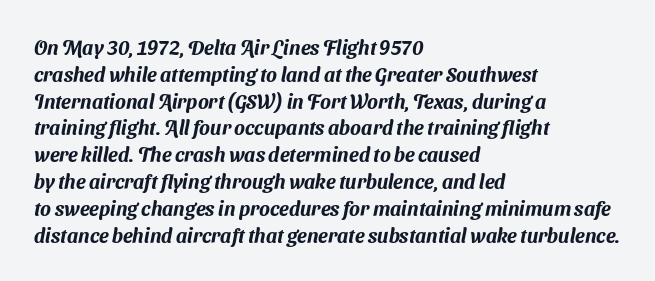
The image shows 20 px text type; set left-aligned, normal line spacing (1.34x), normal letter spacing, not underlined.
